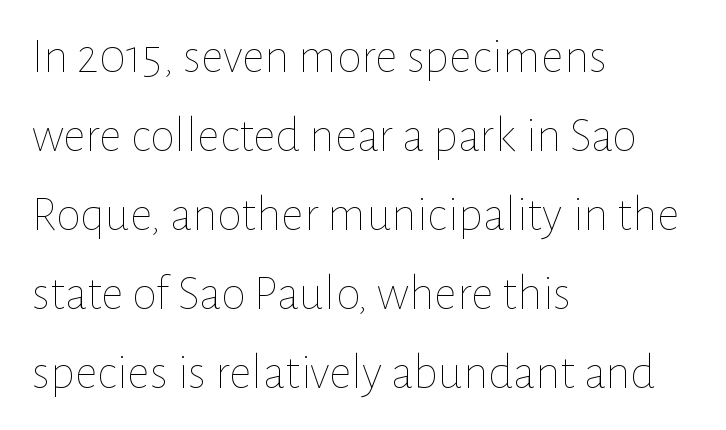
{"italic": "no", "bold": "no", "weight": "thin", "width": "normal", "stroke_contrast": "low", "x_height": "medium", "monospaced": "no", "underline": "no", "align": "left", "line_spacing": "normal", "line_spacing_ratio": 1.58, "letter_spacing": "normal", "letter_spacing_em": 0.0, "glyph_px": 50}
